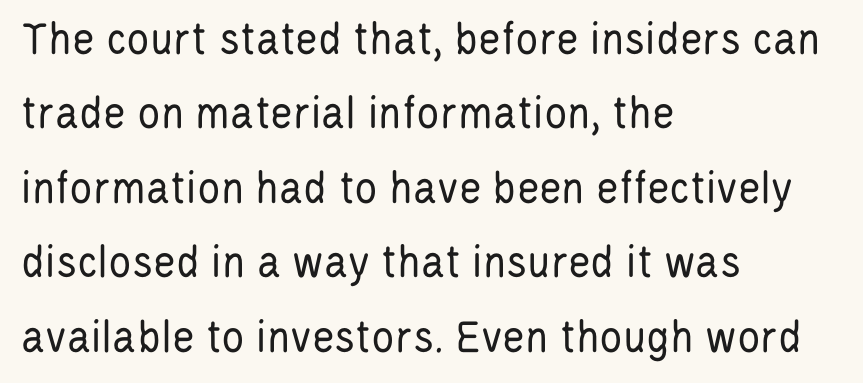
Q: Is the text bold? A: No.
Q: Is the text italic (slanted)? A: No, it is upright.
Q: Is the typeface a serif or a sans-serif typeface? A: Sans-serif.
Q: Is the text underlined? A: No.
Q: How is the paragraph aligned? A: Left-aligned.
Q: Is the spacing between letters normal or unusually wide? A: Normal.
Q: Is the spacing between lines tight, normal or loose? A: Normal.
Q: Width (condensed, normal, or wide)? A: Condensed.
Q: Stroke contrast? A: Low.
Q: x-height? A: Large.
Q: Monospaced? A: No.
